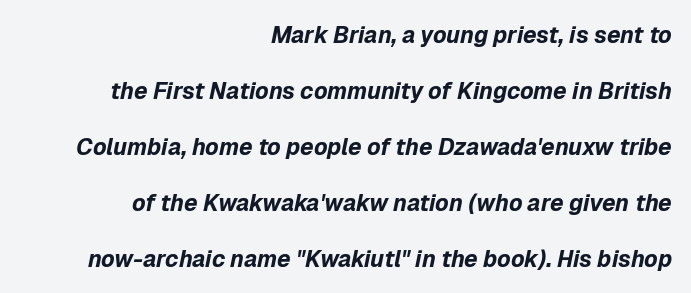
{"italic": "yes", "lean": "right", "slant_degrees": 12, "bold": "yes", "underline": "no", "align": "right", "line_spacing": "loose", "line_spacing_ratio": 2.43, "letter_spacing": "normal", "letter_spacing_em": 0.0, "glyph_px": 23}
